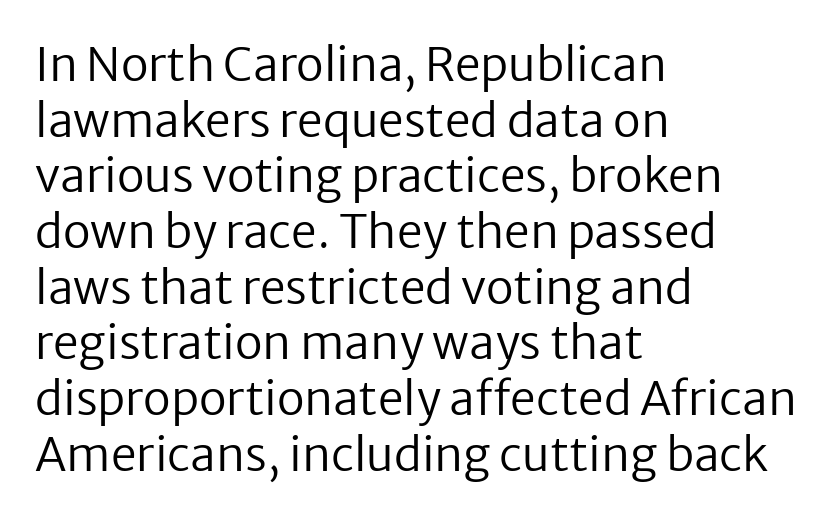
Q: Is the text bold? A: No.
Q: Is the text italic (slanted)? A: No, it is upright.
Q: Is the typeface a serif or a sans-serif typeface? A: Sans-serif.
Q: Is the text underlined? A: No.
Q: How is the paragraph aligned? A: Left-aligned.
Q: Is the spacing between letters normal or unusually wide? A: Normal.
Q: Width (condensed, normal, or wide)? A: Normal.
Q: Stroke contrast? A: Low.
Q: x-height? A: Medium.
Q: Monospaced? A: No.
